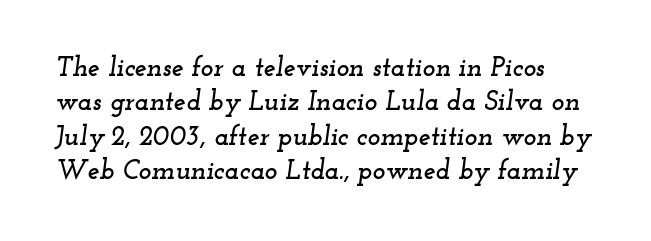
Q: Is the text italic (slanted)? A: Yes, it leans right by about 12 degrees.
Q: Is the text underlined? A: No.
Q: Is the spacing between letters normal or unusually wide? A: Normal.
Q: Is the spacing between lines tight, normal or loose? A: Normal.
